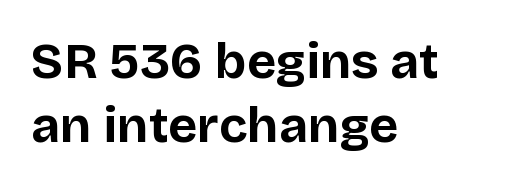
The image shows 50 px bold sans-serif type, upright; set left-aligned, normal line spacing (1.28x), normal letter spacing, not underlined; low stroke contrast and a large x-height.
